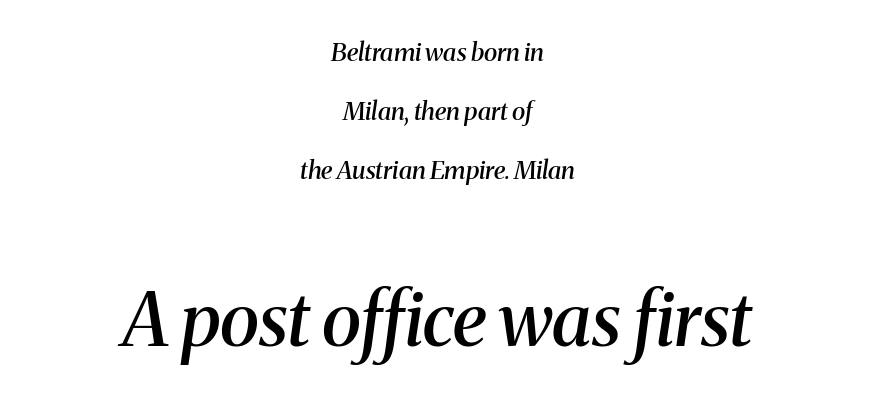
Q: Is the text bold? A: Semi-bold.
Q: Is the text italic (slanted)? A: Yes, it leans right by about 8 degrees.
Q: Is the typeface a serif or a sans-serif typeface? A: Serif.
Q: Is the text underlined? A: No.
Q: How is the paragraph aligned? A: Centered.
Q: Is the spacing between letters normal or unusually wide? A: Normal.
Q: Is the spacing between lines tight, normal or loose? A: Loose.
Q: Which block of text is set in a larger size, the first (top) or the second (bottom)? A: The second (bottom) one.
Q: Width (condensed, normal, or wide)? A: Normal.
Q: Stroke contrast? A: Medium.
Q: x-height? A: Medium.
Q: Monospaced? A: No.
